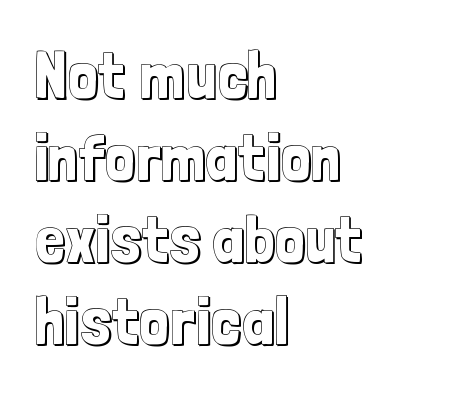
{"italic": "no", "width": "condensed", "x_height": "medium", "monospaced": "no", "underline": "no", "align": "left", "line_spacing_ratio": 1.24, "letter_spacing": "normal", "letter_spacing_em": 0.0, "glyph_px": 66}
